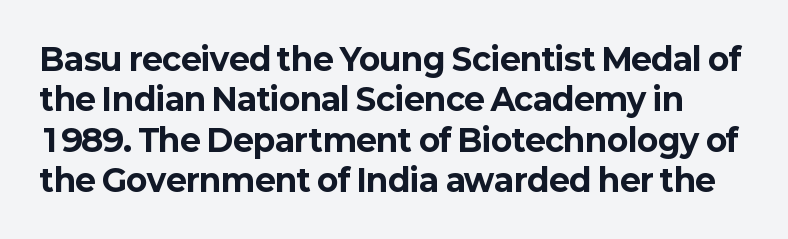
The letterforms sit shoulder to shoulder at normal distance. The typography opts for an upright posture over an oblique one. Lines of text with bare space underneath. Students, this is bold: see how much ink each stroke carries. The font family rendered here belongs to the sans-serif group.
